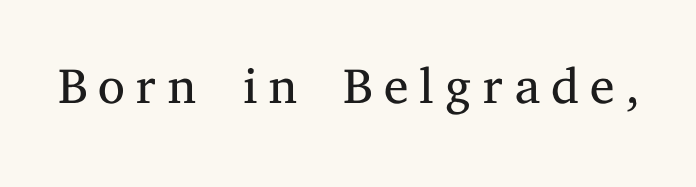
Q: Is the text bold? A: No.
Q: Is the text italic (slanted)? A: No, it is upright.
Q: Is the typeface a serif or a sans-serif typeface? A: Serif.
Q: Is the text underlined? A: No.
Q: Width (condensed, normal, or wide)? A: Normal.
Q: Stroke contrast? A: Medium.
Q: x-height? A: Medium.
Q: Monospaced? A: No.
